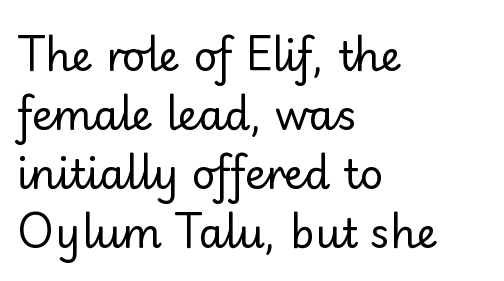
Q: Is the text bold? A: No.
Q: Is the text italic (slanted)? A: No, it is upright.
Q: Is the typeface a serif or a sans-serif typeface? A: Sans-serif.
Q: Is the text underlined? A: No.
Q: How is the paragraph aligned? A: Left-aligned.
Q: Is the spacing between letters normal or unusually wide? A: Normal.
Q: Is the spacing between lines tight, normal or loose? A: Normal.
Q: Width (condensed, normal, or wide)? A: Normal.
Q: Stroke contrast? A: Low.
Q: x-height? A: Small.
Q: Monospaced? A: No.
